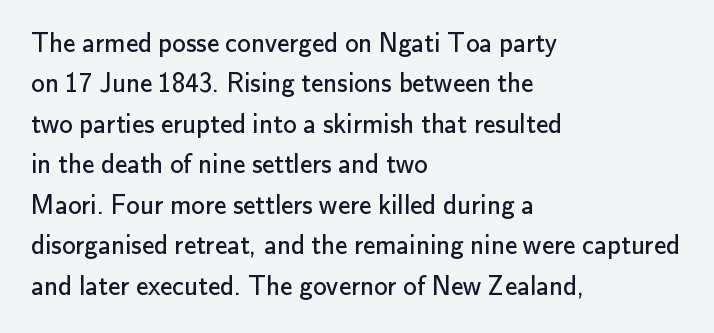
Q: Is the text bold? A: No.
Q: Is the text italic (slanted)? A: No, it is upright.
Q: Is the text underlined? A: No.
Q: How is the paragraph aligned? A: Left-aligned.
Q: Is the spacing between letters normal or unusually wide? A: Normal.
Q: Is the spacing between lines tight, normal or loose? A: Normal.
